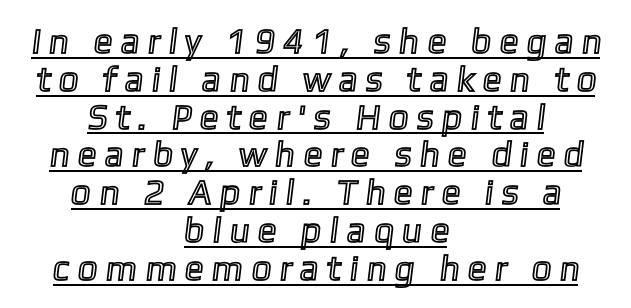
{"width": "condensed", "x_height": "medium", "monospaced": "no", "underline": "yes", "align": "center", "line_spacing": "tight", "line_spacing_ratio": 1.08, "letter_spacing": "wide", "letter_spacing_em": 0.31, "glyph_px": 35}
